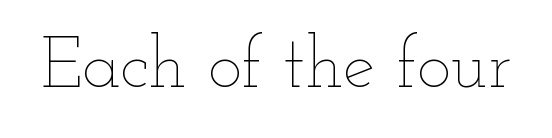
The image shows 72 px thin, wide type, upright; set normal letter spacing, not underlined; low stroke contrast and a small x-height.
